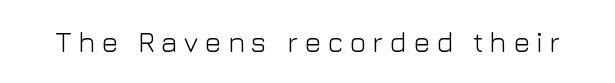
Each row of text sits above clean, open space. The letters carry no serifs — their stems end cleanly without finishing strokes. You could not count columns in this text — the font is proportionally spaced. This rendering widens character spacing well past its baseline value. The strokes are not fattened; the text isn't bold. These lines were composed using upright roman letters.
